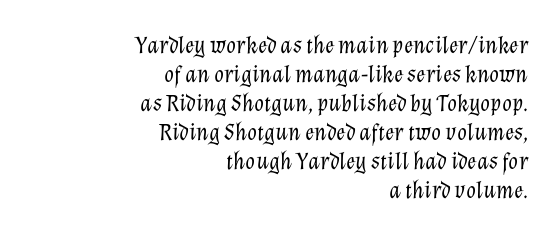
Letters rest on an invisible, unmarked baseline. How are the letters spaced? Ordinarily, with no added tracking. Looking at the ascenders, they clearly lean. Teacher's note: observe the even right margin — that is flush-right alignment. The letterforms sit at book weight or below.
